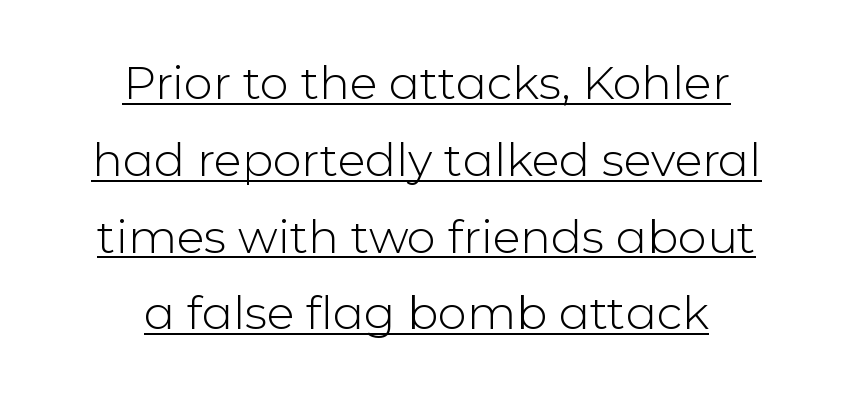
The image shows 46 px light sans-serif type, upright; set centered, normal line spacing (1.67x), normal letter spacing, underlined; low stroke contrast and a medium x-height.
